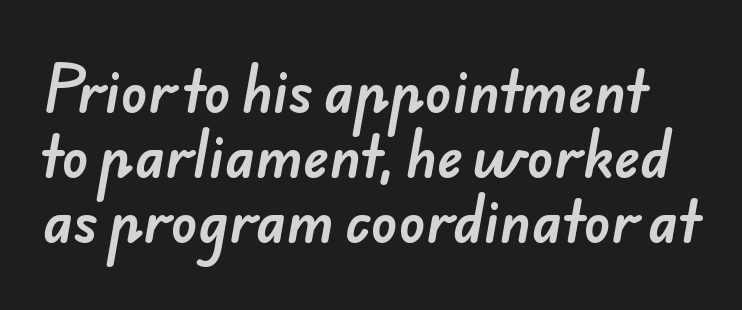
The image shows 55 px sans-serif type; set line spacing 1.18x, normal letter spacing, not underlined; low stroke contrast and a small x-height.
